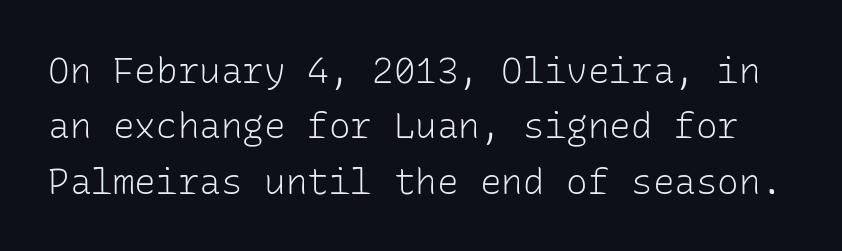
The typesetting does not lean heavy: it is not bold. The rendering uses a moderate line-height, typical for paragraphs. Nobody touched the tracking dial on this one. Honestly, there is no underline to notice here at all. Type style note: lacks serifs. Monospaced: the letters line up in strict vertical columns.
